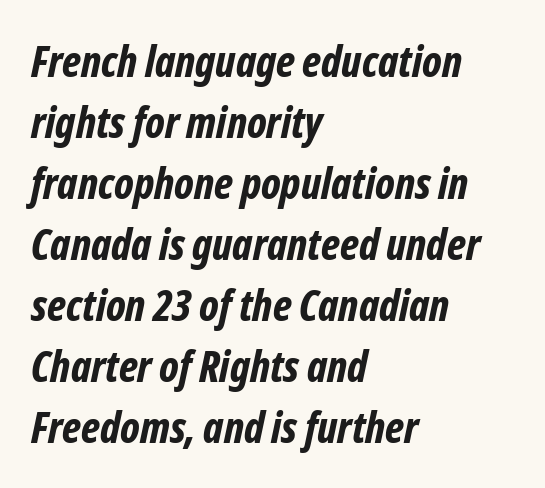
Q: Is the text bold? A: Yes.
Q: Is the text italic (slanted)? A: Yes, it leans right by about 12 degrees.
Q: Is the text underlined? A: No.
Q: How is the paragraph aligned? A: Left-aligned.
Q: Is the spacing between letters normal or unusually wide? A: Normal.
Q: Is the spacing between lines tight, normal or loose? A: Normal.
Q: Width (condensed, normal, or wide)? A: Condensed.
Q: Stroke contrast? A: Low.
Q: x-height? A: Medium.
Q: Monospaced? A: No.
